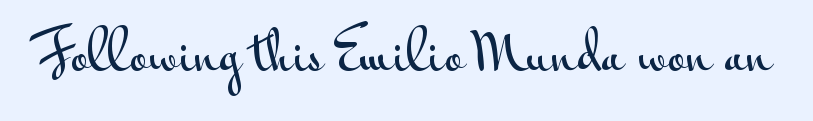
{"serif": "no", "width": "wide", "stroke_contrast": "medium", "x_height": "small", "monospaced": "no", "underline": "no", "letter_spacing": "normal", "letter_spacing_em": 0.0, "glyph_px": 50}
